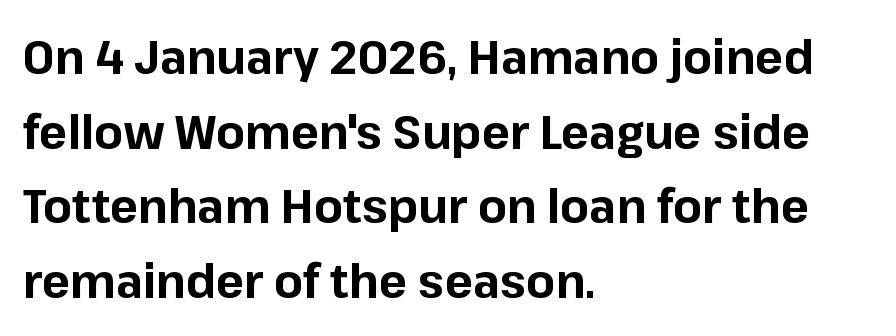
The passage shown is emphatically bold. This sample uses a sans-serif face. Notice how the stems are strictly vertical — no italics here. Line starts are locked; line ends wander. The horizontal fit of the characters is conventional and even. Line spacing here is normal.
